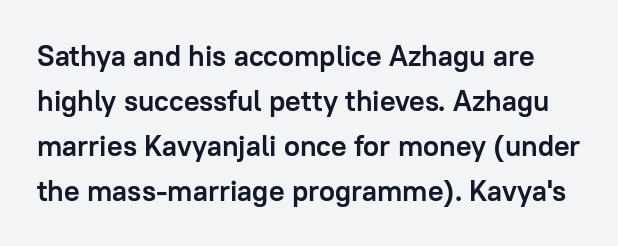
The image shows 29 px semibold sans-serif type, upright; set normal line spacing (1.55x), normal letter spacing, not underlined; low stroke contrast and a medium x-height.
